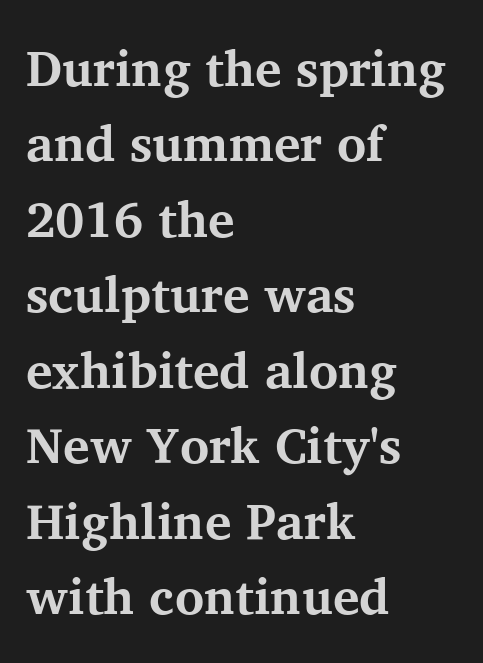
Look at the stroke-to-counter ratio: heavy, a bold. Old-style or modern, the face here clearly has serifs. Lines of text with bare space underneath. Tall strokes in this sample are plumb rather than angled. Does the leading feel generous? No, just average. A typesetter would call this zero additional tracking.
